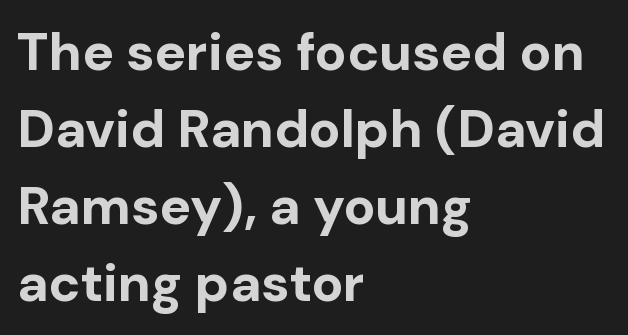
The image shows 53 px bold sans-serif type, upright; set left-aligned, normal line spacing (1.45x), normal letter spacing, not underlined; low stroke contrast and a medium x-height.
